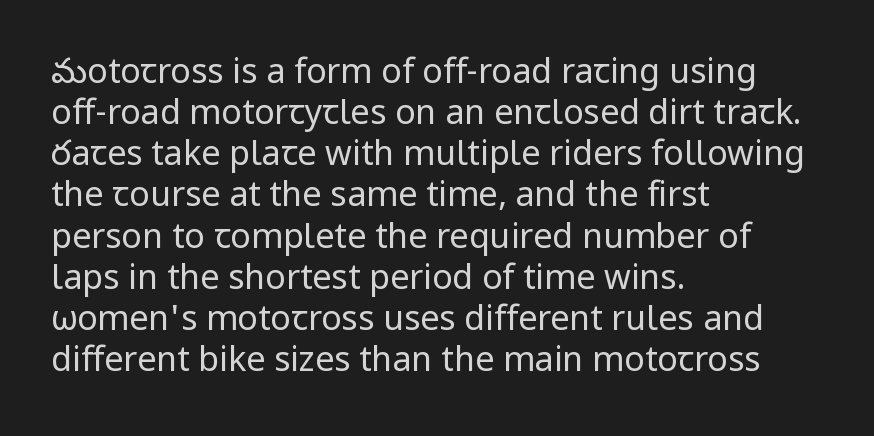
The image shows 34 px regular-weight sans-serif type, upright; set left-aligned, line spacing 1.21x, normal letter spacing, not underlined; low stroke contrast and a medium x-height.
